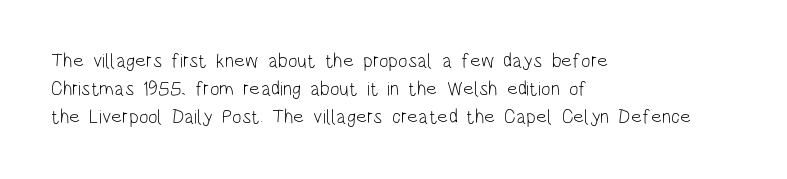
Q: Is the text bold? A: No.
Q: Is the text italic (slanted)? A: No, it is upright.
Q: Is the text underlined? A: No.
Q: How is the paragraph aligned? A: Left-aligned.
Q: Is the spacing between letters normal or unusually wide? A: Normal.
Q: Is the spacing between lines tight, normal or loose? A: Normal.
